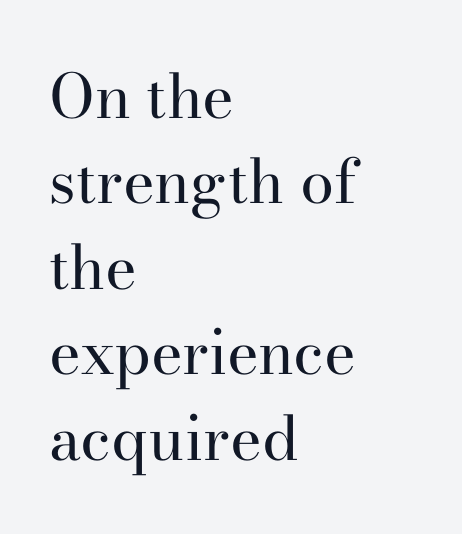
{"serif": "yes", "italic": "no", "bold": "no", "weight": "regular", "width": "normal", "stroke_contrast": "high", "x_height": "small", "monospaced": "no", "underline": "no", "align": "left", "line_spacing": "normal", "line_spacing_ratio": 1.4, "letter_spacing": "normal", "letter_spacing_em": 0.0, "glyph_px": 61}
